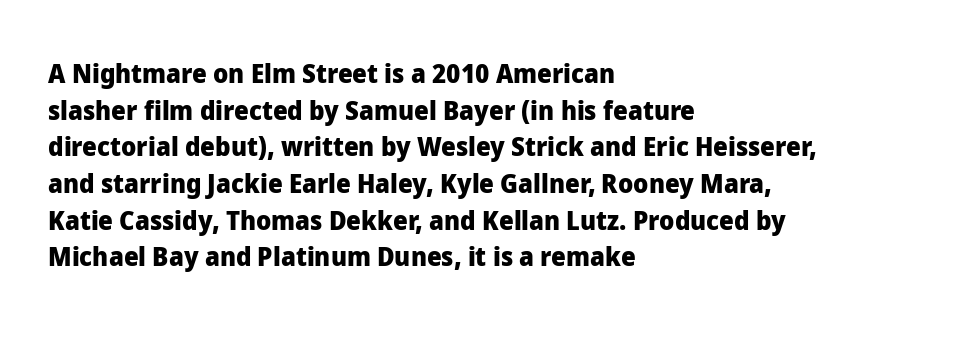
The image shows 26 px bold type, upright; set left-aligned, normal line spacing (1.41x), normal letter spacing, not underlined.
